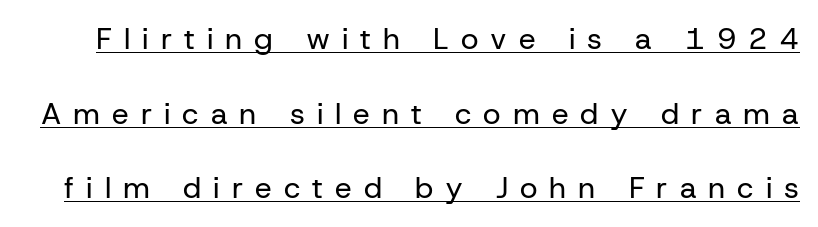
The image shows 30 px regular-weight sans-serif type, upright; set loose line spacing (2.49x), unusually wide letter spacing (+0.4 em), underlined; low stroke contrast and a medium x-height.
